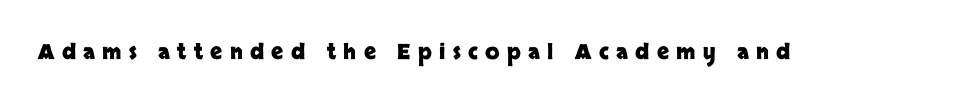
Q: Is the text bold? A: Yes.
Q: Is the text italic (slanted)? A: No, it is upright.
Q: Is the text underlined? A: No.
Q: Is the spacing between letters normal or unusually wide? A: Unusually wide.
